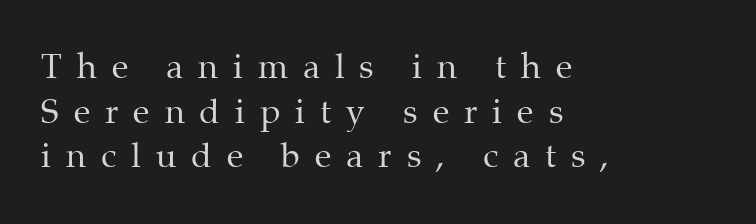
Q: Is the text bold? A: No.
Q: Is the text italic (slanted)? A: No, it is upright.
Q: Is the typeface a serif or a sans-serif typeface? A: Serif.
Q: Is the text underlined? A: No.
Q: How is the paragraph aligned? A: Left-aligned.
Q: Is the spacing between letters normal or unusually wide? A: Unusually wide.
Q: Is the spacing between lines tight, normal or loose? A: Normal.
Q: Width (condensed, normal, or wide)? A: Normal.
Q: Stroke contrast? A: Medium.
Q: x-height? A: Medium.
Q: Monospaced? A: No.
